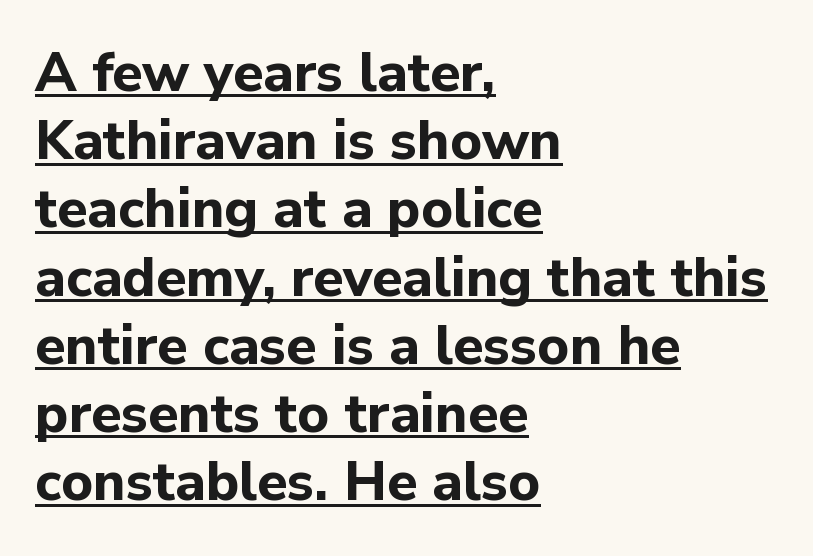
The image shows 55 px bold sans-serif type, upright; set left-aligned, line spacing 1.24x, normal letter spacing, underlined; low stroke contrast and a medium x-height.
